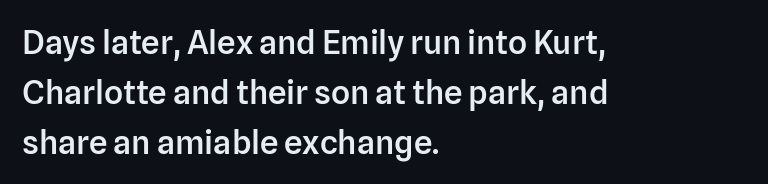
{"serif": "no", "italic": "no", "bold": "semi", "weight": "semibold", "width": "normal", "stroke_contrast": "low", "x_height": "medium", "monospaced": "no", "underline": "no", "align": "left", "line_spacing": "normal", "line_spacing_ratio": 1.51, "letter_spacing": "normal", "letter_spacing_em": 0.0, "glyph_px": 33}
